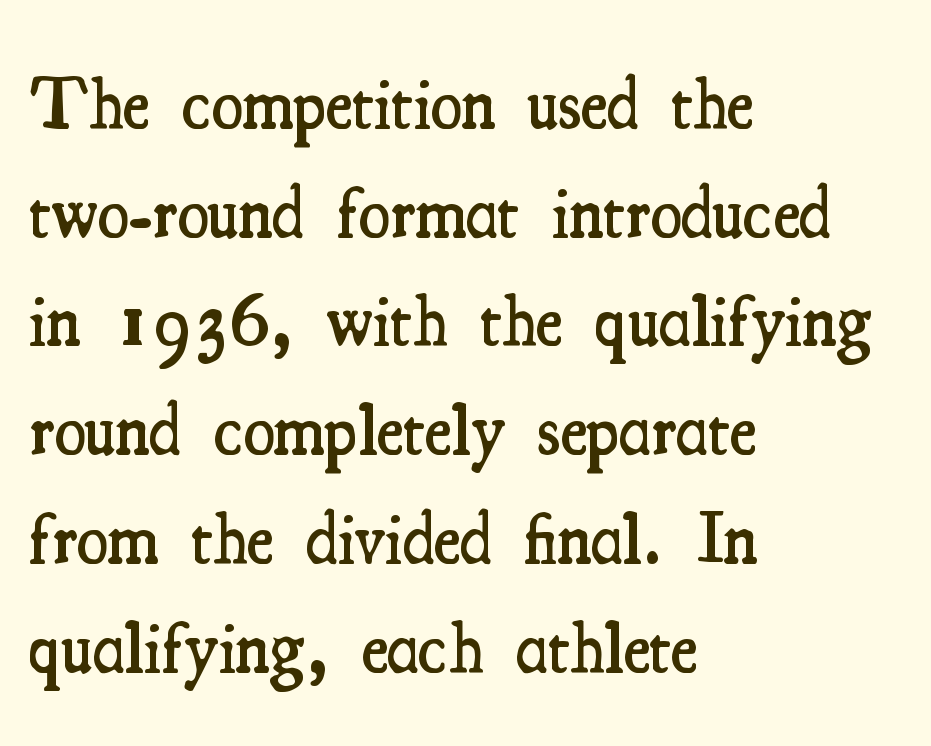
I'd call this a serif setting — the letters wear small feet. These lines were composed using upright roman letters. Type without underlining. Proportional: the letters do not fall into vertical columns.
